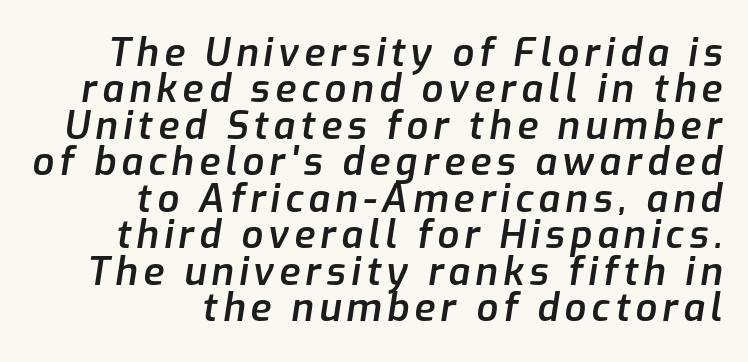
{"italic": "yes", "lean": "right", "slant_degrees": 9, "bold": "semi", "weight": "semibold", "width": "normal", "stroke_contrast": "low", "x_height": "medium", "monospaced": "no", "underline": "no", "align": "right", "line_spacing": "tight", "line_spacing_ratio": 0.96, "glyph_px": 38}
